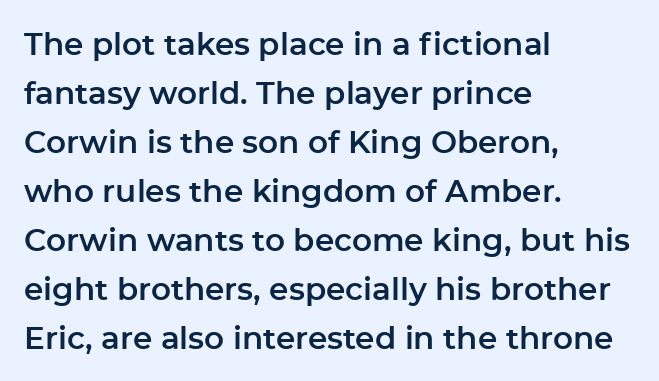
The image shows 31 px sans-serif type, upright; set left-aligned, normal line spacing (1.58x), normal letter spacing, not underlined; low stroke contrast and a medium x-height.
